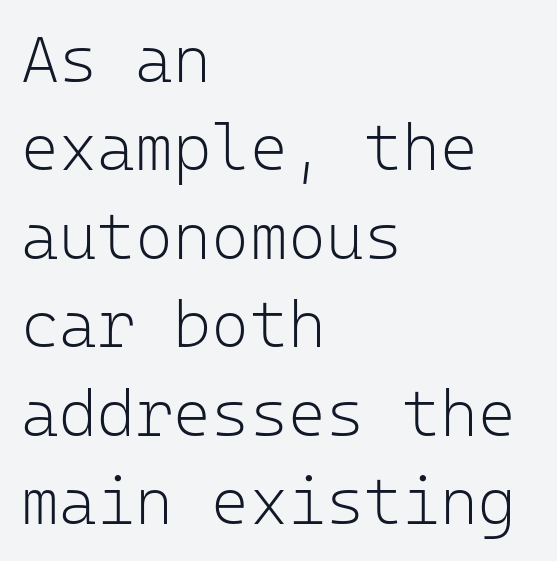
{"serif": "no", "italic": "no", "bold": "no", "weight": "light", "width": "normal", "stroke_contrast": "low", "x_height": "medium", "monospaced": "yes", "underline": "no", "align": "left", "line_spacing": "normal", "line_spacing_ratio": 1.36, "letter_spacing": "normal", "letter_spacing_em": 0.0, "glyph_px": 65}
